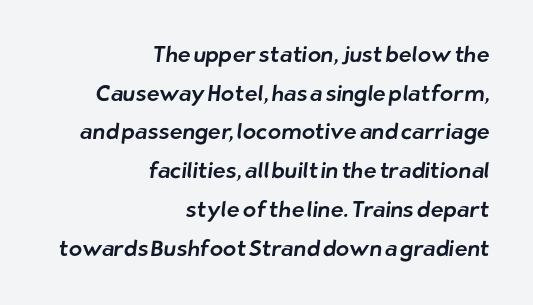
Caption: multi-line text, flush right, ragged left. The gap between lines stays unmarked. Look at the tracking — it's just the regular setting, nothing added.
